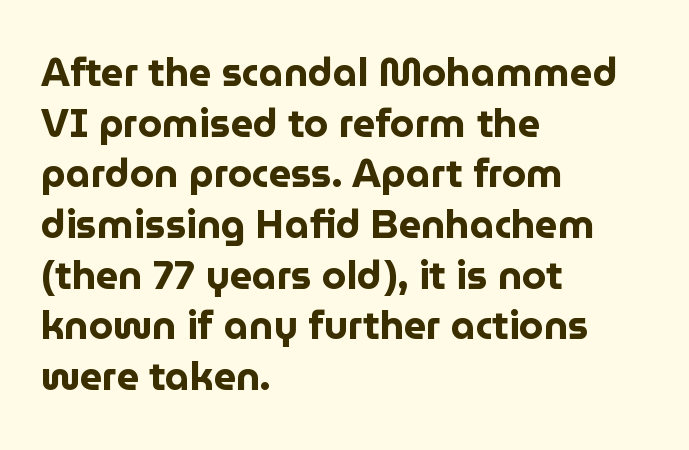
Bold? Absolutely — the strokes are thick and heavy. The designer left line spacing at the default. Looks like regular typesetting: each glyph gets only the width it needs. You could call the tracking neutral — neither tight nor loose.
